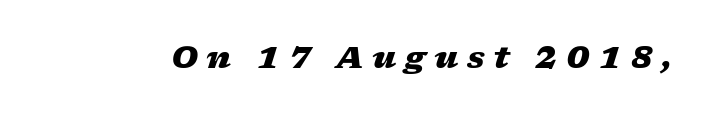
Q: Is the text bold? A: Yes.
Q: Is the text italic (slanted)? A: Yes, it leans right by about 17 degrees.
Q: Is the text underlined? A: No.
Q: Is the spacing between letters normal or unusually wide? A: Unusually wide.
Q: Width (condensed, normal, or wide)? A: Wide.
Q: Stroke contrast? A: Low.
Q: x-height? A: Medium.
Q: Monospaced? A: No.
